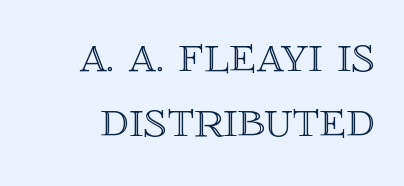
The image shows 55 px text type, upright; set line spacing 1.18x, normal letter spacing, not underlined; a large x-height.
